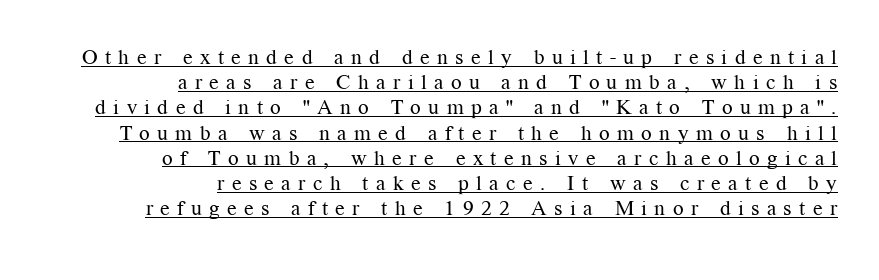
Q: Is the text bold? A: No.
Q: Is the text italic (slanted)? A: No, it is upright.
Q: Is the text underlined? A: Yes.
Q: How is the paragraph aligned? A: Right-aligned.
Q: Is the spacing between letters normal or unusually wide? A: Unusually wide.
